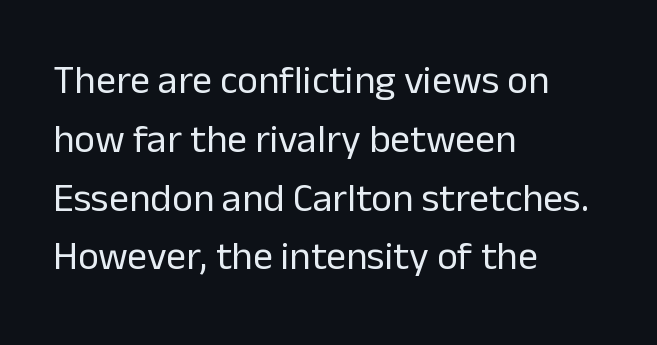
The designer left line spacing at the default. Beneath every word, the page is bare. Stems here are at most as thick as an everyday book face. Spacing verdict: proportional, widths tailored to each character.
